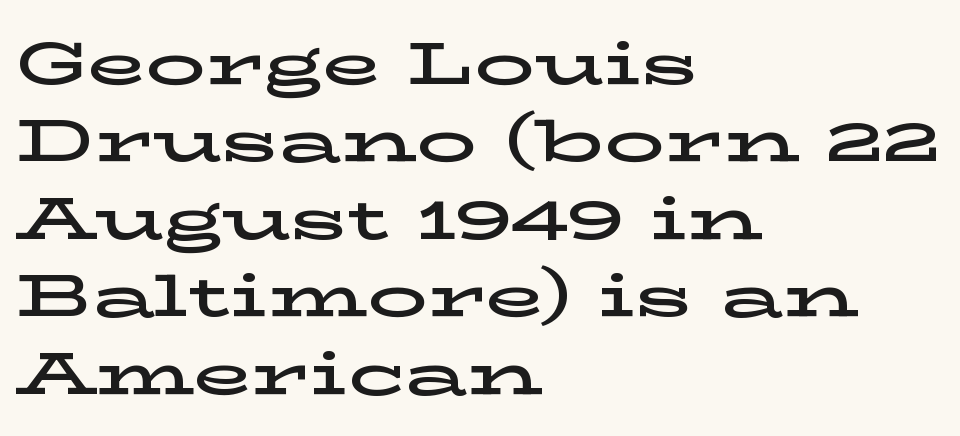
{"serif": "yes", "italic": "no", "width": "wide", "stroke_contrast": "low", "x_height": "medium", "monospaced": "no", "underline": "no", "align": "left", "line_spacing": "normal", "line_spacing_ratio": 1.29, "letter_spacing": "normal", "letter_spacing_em": 0.0, "glyph_px": 60}
